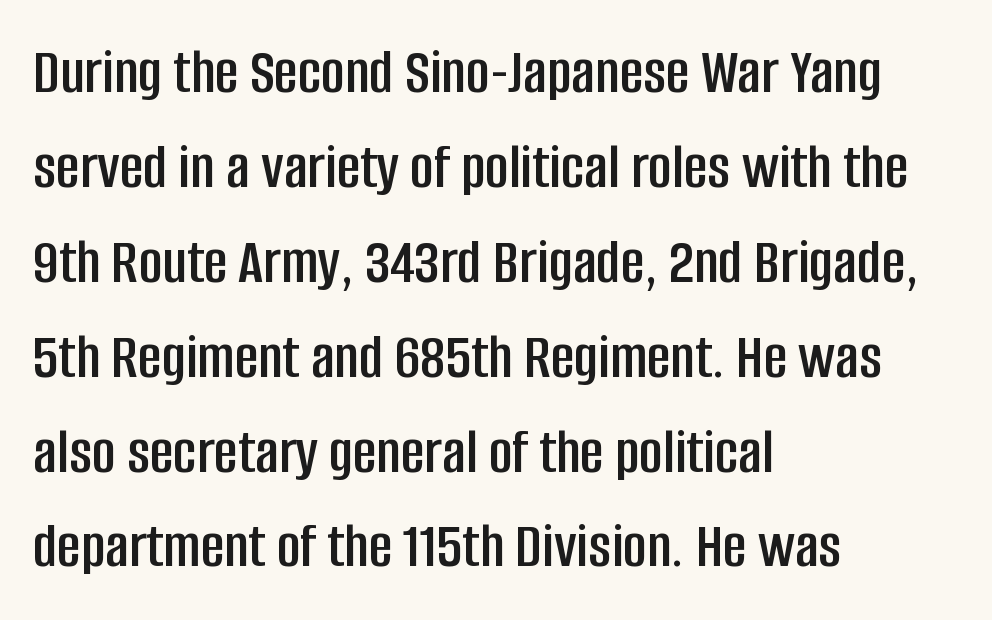
The image shows 65 px condensed sans-serif type, upright; set left-aligned, normal line spacing (1.46x), normal letter spacing, not underlined; low stroke contrast and a large x-height.
